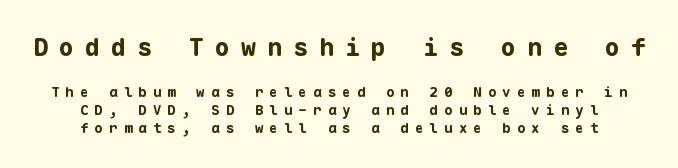
The words here are not underlined. The line-height multiplier appears to be the usual default. If you folded the block vertically in half, each line would mirror itself in length. This layout puts the oversized block above and the modest block below. Display-style spreading of the glyphs; the letterfit is very open.
